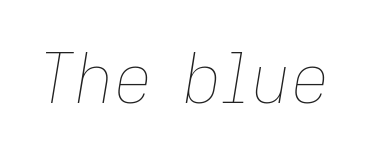
The image shows 68 px thin type, italic (leaning right); set normal letter spacing, not underlined; low stroke contrast and a medium x-height.
